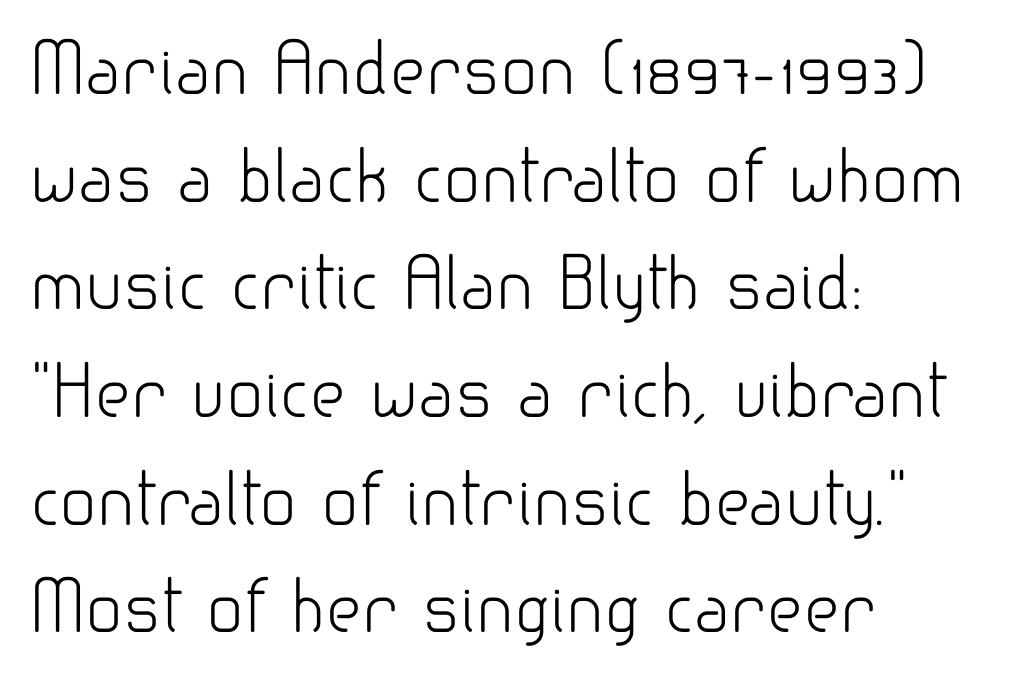
Q: Is the text bold? A: No.
Q: Is the text italic (slanted)? A: No, it is upright.
Q: Is the typeface a serif or a sans-serif typeface? A: Sans-serif.
Q: Is the text underlined? A: No.
Q: How is the paragraph aligned? A: Left-aligned.
Q: Is the spacing between letters normal or unusually wide? A: Normal.
Q: Is the spacing between lines tight, normal or loose? A: Normal.
Q: Width (condensed, normal, or wide)? A: Normal.
Q: Stroke contrast? A: Low.
Q: x-height? A: Small.
Q: Monospaced? A: No.
